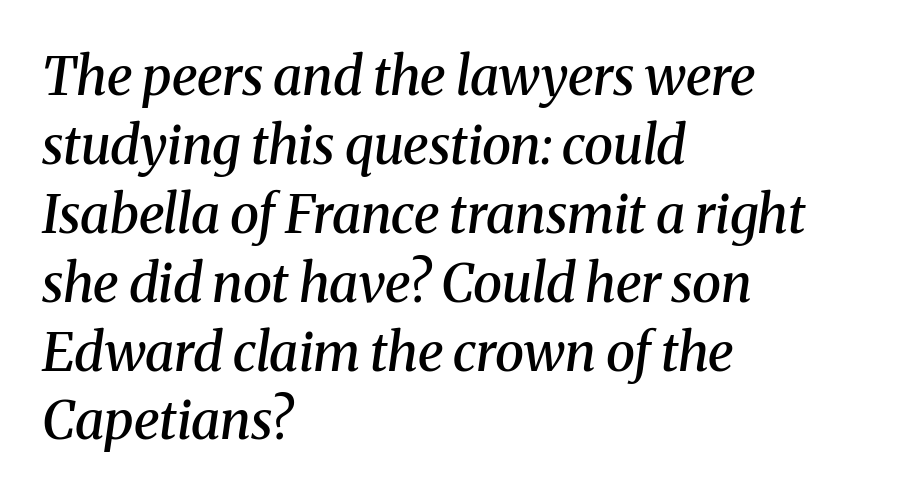
Q: Is the text bold? A: Semi-bold.
Q: Is the text italic (slanted)? A: Yes, it leans right by about 8 degrees.
Q: Is the typeface a serif or a sans-serif typeface? A: Serif.
Q: Is the text underlined? A: No.
Q: How is the paragraph aligned? A: Left-aligned.
Q: Is the spacing between letters normal or unusually wide? A: Normal.
Q: Is the spacing between lines tight, normal or loose? A: Normal.
Q: Width (condensed, normal, or wide)? A: Normal.
Q: Stroke contrast? A: Medium.
Q: x-height? A: Medium.
Q: Monospaced? A: No.
